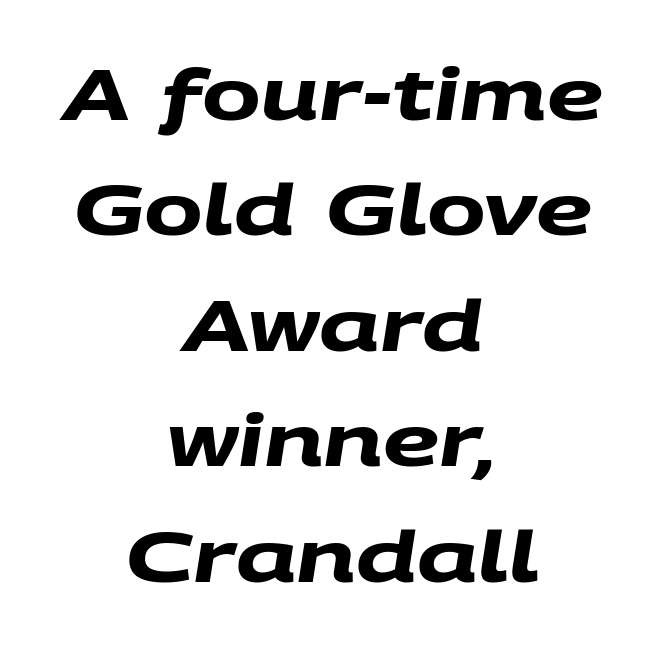
Q: Is the text bold? A: Yes.
Q: Is the typeface a serif or a sans-serif typeface? A: Sans-serif.
Q: Is the text underlined? A: No.
Q: How is the paragraph aligned? A: Centered.
Q: Is the spacing between letters normal or unusually wide? A: Normal.
Q: Is the spacing between lines tight, normal or loose? A: Normal.
Q: Width (condensed, normal, or wide)? A: Wide.
Q: Stroke contrast? A: Medium.
Q: x-height? A: Large.
Q: Monospaced? A: No.
